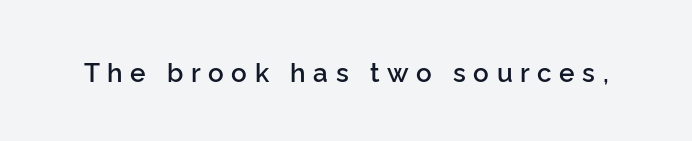
The face used here is a semibold: visibly heavier than regular, lighter than bold. The horizontal fit of the characters is loose and conspicuously gappy. Check under the words: just untouched page. Vertical strokes here are truly vertical.
